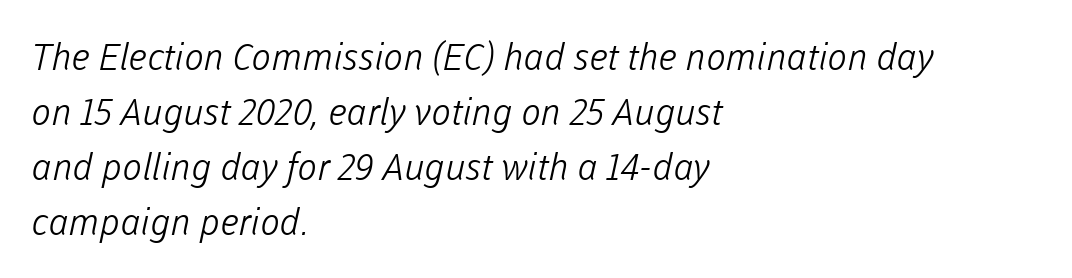
Vertically, the passage feels balanced, rows spaced as you'd expect. Descenders are the only things crossing below the line. You could call the tracking neutral — neither tight nor loose. Nope, no serifs anywhere on these letters. Caption: face not bold, strokes unweighted.
